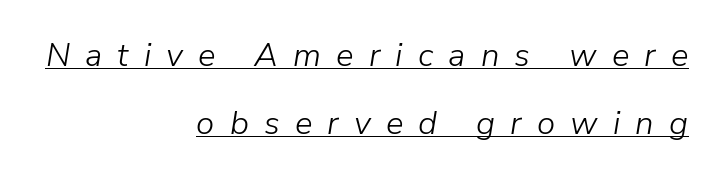
{"italic": "yes", "lean": "right", "slant_degrees": 9, "bold": "no", "weight": "light", "width": "normal", "stroke_contrast": "low", "x_height": "medium", "monospaced": "no", "underline": "yes", "align": "right", "line_spacing": "loose", "line_spacing_ratio": 2.06, "letter_spacing": "wide", "letter_spacing_em": 0.46, "glyph_px": 33}
